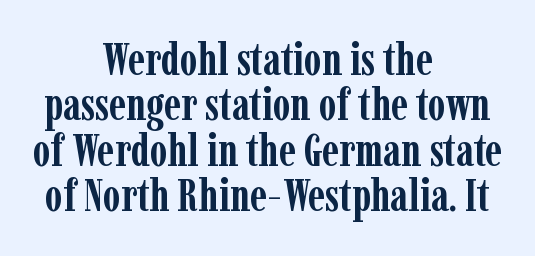
Each row of text sits above clean, open space. The rag falls on both sides of this text block equally. Is this a fixed-width face? No — the glyphs have proportional, varying widths. Honestly, the letter spacing is just normal — you wouldn't notice it. The designer went with a serif here, giving each stem small feet. A roman cut, with each character standing at attention.
